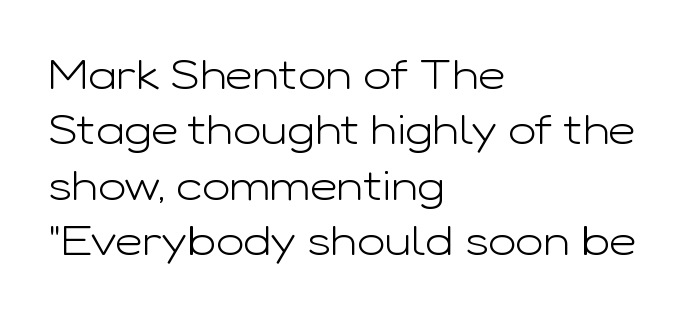
{"serif": "no", "italic": "no", "bold": "no", "weight": "light", "width": "wide", "stroke_contrast": "low", "x_height": "medium", "monospaced": "no", "underline": "no", "align": "left", "line_spacing": "normal", "line_spacing_ratio": 1.32, "letter_spacing": "normal", "letter_spacing_em": 0.0, "glyph_px": 42}
